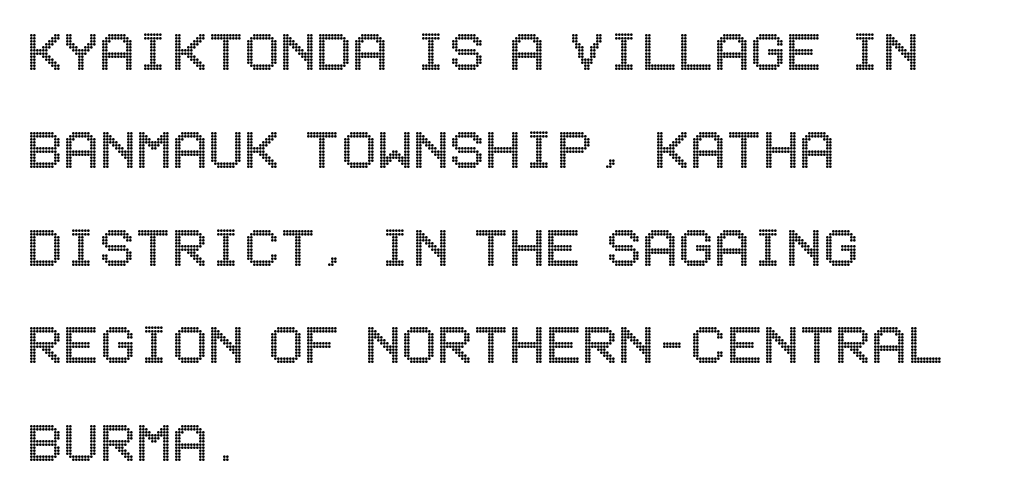
The designer left line spacing at the default. No extra tracking has been applied to these lines. Descenders hang freely into open space. The letters stand upright; this is a roman face. Typeset ragged right — the left edge is the straight one.
